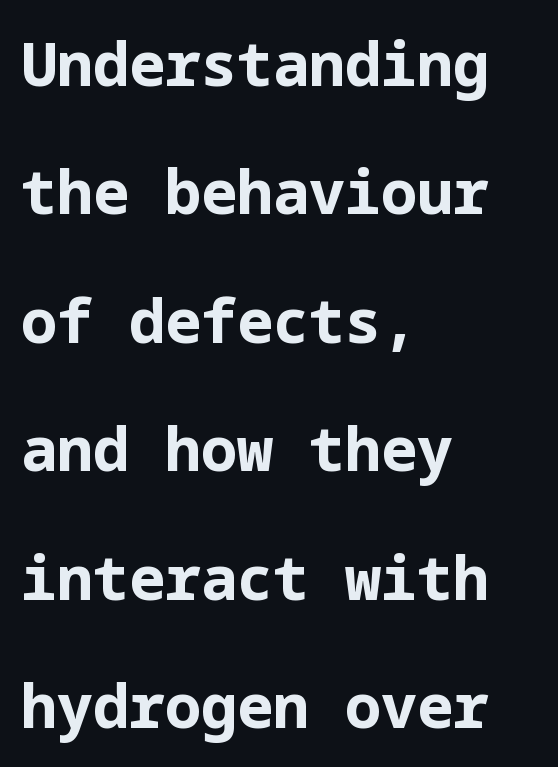
The image shows 60 px bold sans-serif type, upright; set left-aligned, loose line spacing (2.14x), normal letter spacing, not underlined; low stroke contrast and a medium x-height.
